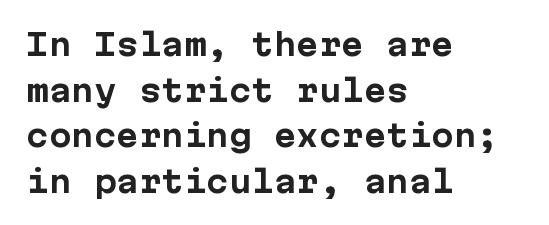
The image shows 30 px bold sans-serif type, upright, monospaced; set left-aligned, normal line spacing (1.52x), normal letter spacing, not underlined; low stroke contrast and a medium x-height.
